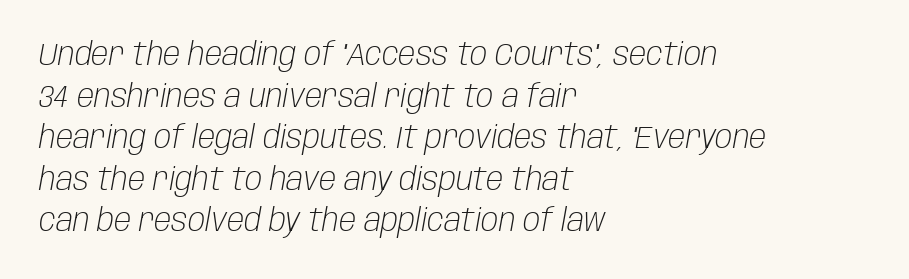
The face used here has a pronounced slope to its letters. Compared with typical paragraphs, the rows here are spaced about the same. Underline: absent. Bold? No — there's no thickening of the strokes. Note the varied advance widths — an 'i' is clearly narrower than an 'm'.
